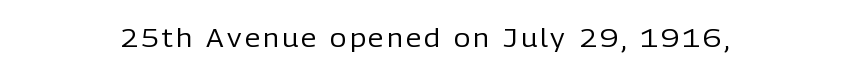
Q: Is the text bold? A: No.
Q: Is the text italic (slanted)? A: No, it is upright.
Q: Is the text underlined? A: No.
